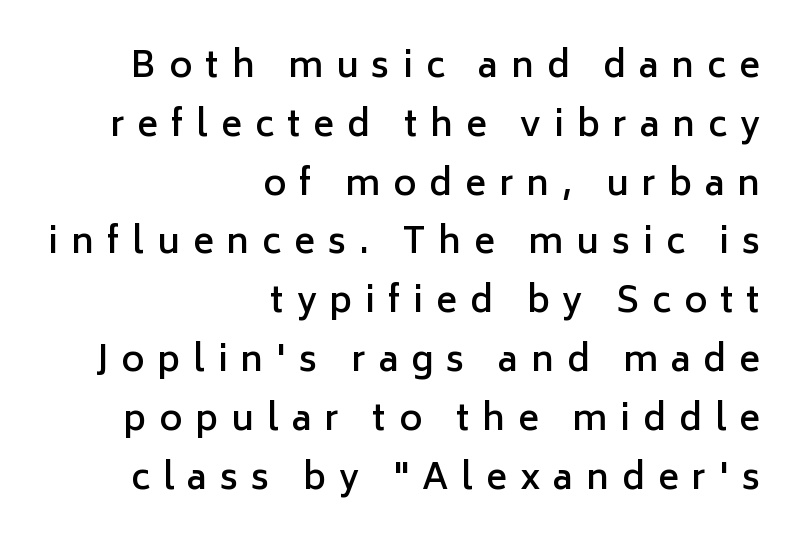
{"serif": "no", "italic": "no", "bold": "semi", "weight": "semibold", "width": "normal", "stroke_contrast": "low", "x_height": "medium", "monospaced": "no", "underline": "no", "align": "right", "line_spacing": "normal", "line_spacing_ratio": 1.68, "letter_spacing": "wide", "letter_spacing_em": 0.37, "glyph_px": 35}
